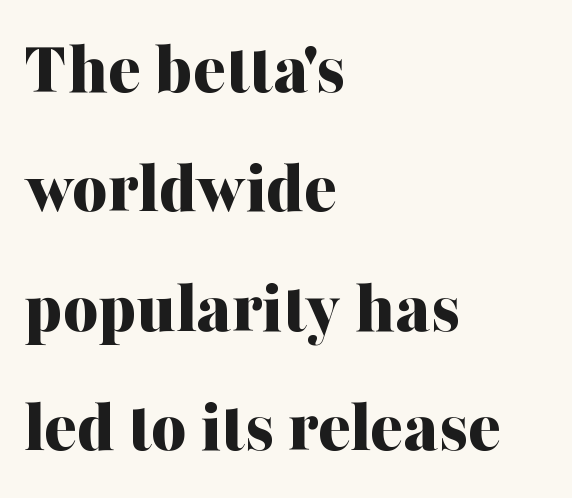
Upright lettering throughout. The rendering keeps characters at their native spacing. Reading down the block, your eye returns to a fixed left position each line. Strong, thick strokes mark this as bold type. Descender tails drop into unmarked territory.
